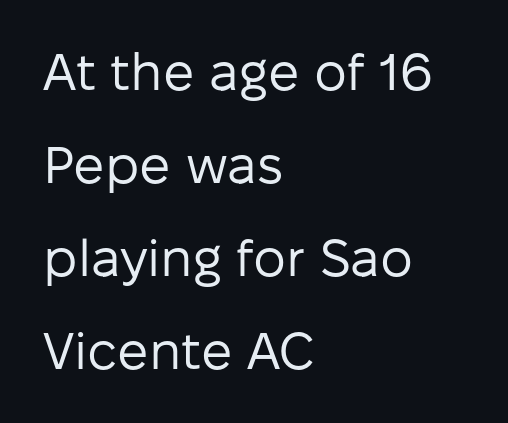
The image shows 52 px regular-weight sans-serif type, upright; set left-aligned, line spacing 1.79x, normal letter spacing, not underlined; low stroke contrast and a medium x-height.
